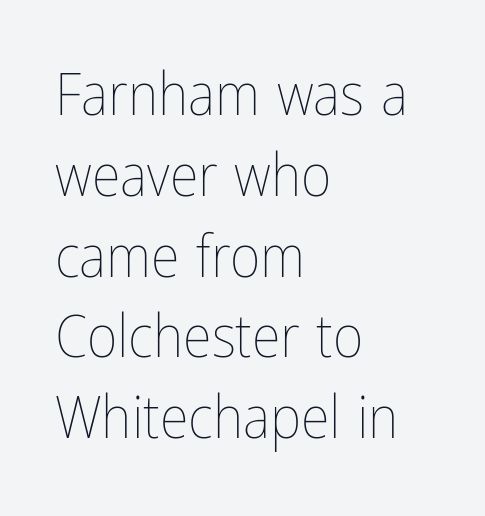
{"italic": "no", "bold": "no", "weight": "thin", "width": "condensed", "stroke_contrast": "low", "x_height": "medium", "monospaced": "no", "underline": "no", "align": "left", "line_spacing": "normal", "line_spacing_ratio": 1.37, "letter_spacing": "normal", "letter_spacing_em": 0.0, "glyph_px": 59}
